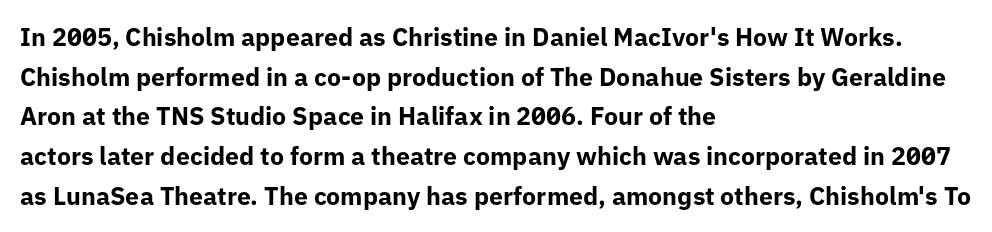
The words here are not underlined. Glyph-to-glyph distance matches everyday printed text. The rows are spaced the way most documents space them. The lettering holds an erect, upright posture throughout. Heavy-handed strokes throughout: this text is bold. Which margin do the lines hug? The left one — the right edge is uneven.
